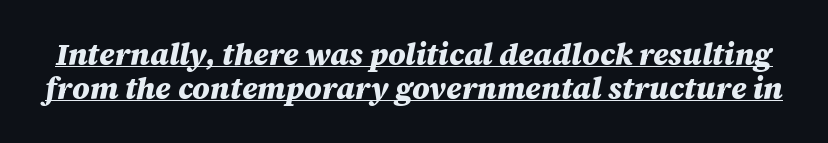
Q: Is the text bold? A: Yes.
Q: Is the text italic (slanted)? A: Yes, it leans right by about 12 degrees.
Q: Is the text underlined? A: Yes.
Q: Is the spacing between letters normal or unusually wide? A: Normal.
Q: Is the spacing between lines tight, normal or loose? A: Tight.
Q: Width (condensed, normal, or wide)? A: Normal.
Q: Stroke contrast? A: Medium.
Q: x-height? A: Large.
Q: Monospaced? A: No.
